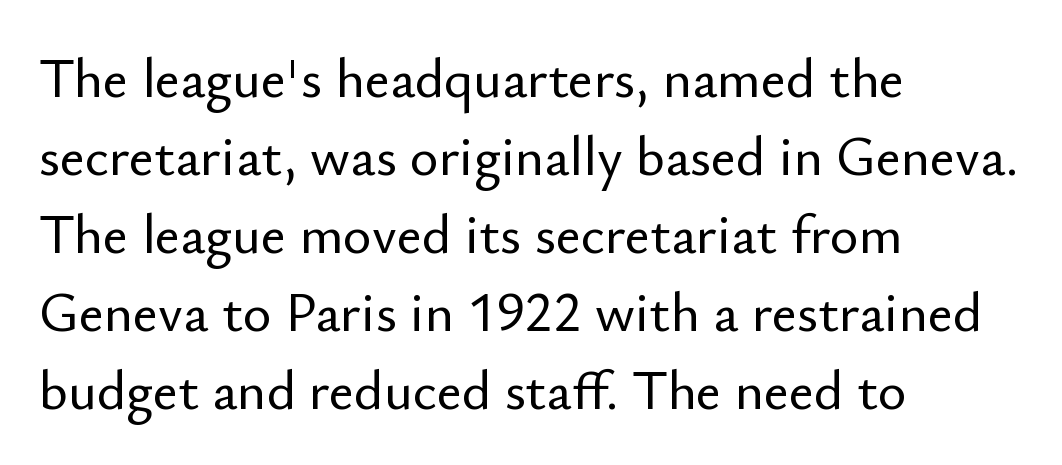
The image shows 55 px sans-serif type, upright; set left-aligned, normal line spacing (1.42x), normal letter spacing, not underlined; low stroke contrast and a small x-height.
